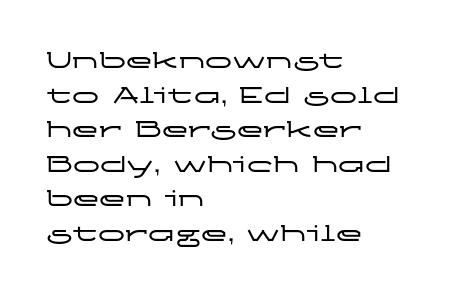
{"italic": "no", "underline": "no", "align": "left", "line_spacing": "normal", "line_spacing_ratio": 1.28, "letter_spacing": "normal", "letter_spacing_em": 0.0, "glyph_px": 27}
